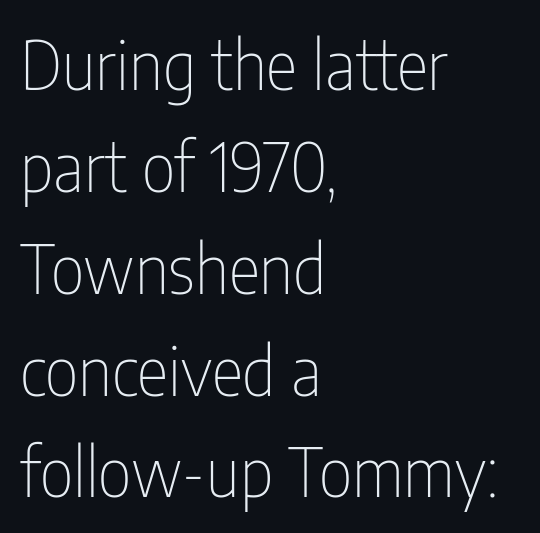
The image shows 67 px thin, condensed sans-serif type, upright; set left-aligned, normal line spacing (1.52x), normal letter spacing, not underlined; low stroke contrast and a medium x-height.
